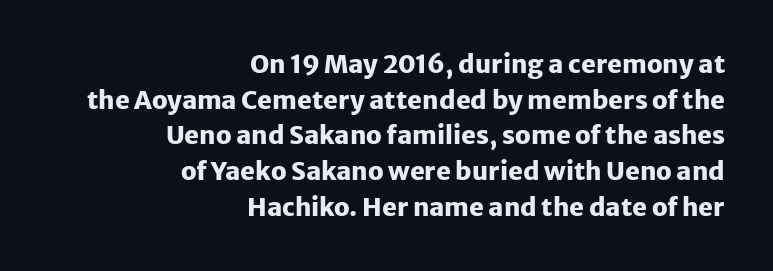
Q: Is the text bold? A: Yes.
Q: Is the text italic (slanted)? A: No, it is upright.
Q: Is the text underlined? A: No.
Q: How is the paragraph aligned? A: Right-aligned.
Q: Is the spacing between letters normal or unusually wide? A: Normal.
Q: Is the spacing between lines tight, normal or loose? A: Normal.
